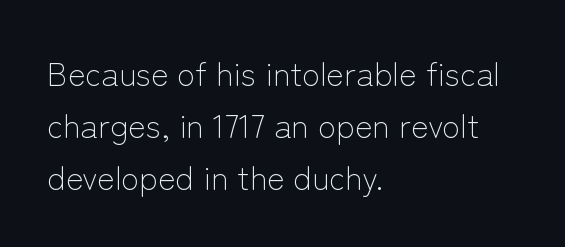
Spacing between characters is what you'd get straight out of the box. Looks like regular typesetting: each glyph gets only the width it needs. Is there any slant? The stems are plumb. Serif or sans? Sans — the stroke terminals are bare. This is not heavy type; no bold has been used. Reading down the column, the eye jumps a familiar distance to each next line.
